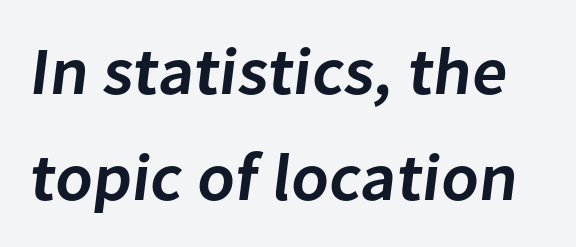
This sample has the flowing, uneven cadence of proportional lettering. Letterform terminals end flat and unadorned throughout the passage. Nobody drew a line under any word here. Observe the ordinary spacing: letters are neighbours, not strangers. The glyphs have the mass of a demibold cut, below bold.
